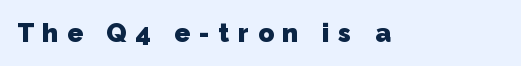
The image shows 26 px bold type; set unusually wide letter spacing (+0.34 em), not underlined.
